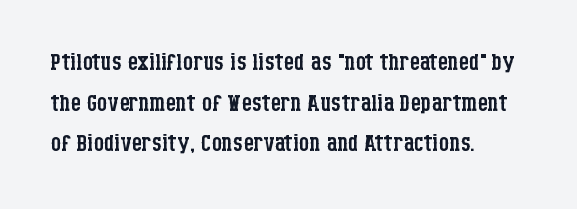
The image shows 32 px regular-weight, condensed serif type, upright; set left-aligned, normal line spacing (1.27x), normal letter spacing, not underlined; low stroke contrast and a large x-height.
